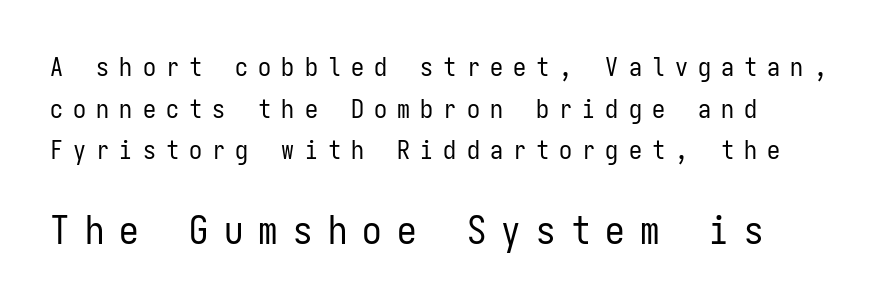
Spacing verdict: monospaced, one width for all characters. The ragged edge is on the right, which tells us the setting is flush left. Baseline-to-baseline distance is the conventional proportion of letter height. No letter is thick-stroked: the sample isn't bold. These lines are composed in type without serifs.
